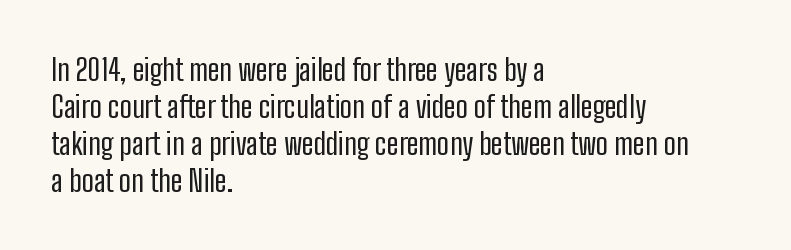
The image shows 30 px regular-weight, condensed sans-serif type, upright; set left-aligned, line spacing 1.23x, normal letter spacing, not underlined; low stroke contrast and a medium x-height.
